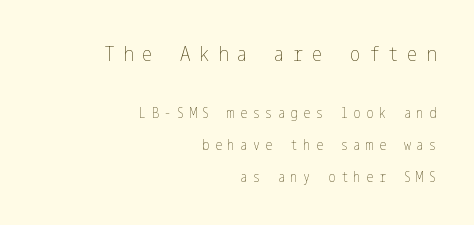
The image shows 21 px text type, upright; set right-aligned, loose line spacing (2.28x), unusually wide letter spacing (+0.4 em), not underlined; the first (top) block is 1.5x larger.
